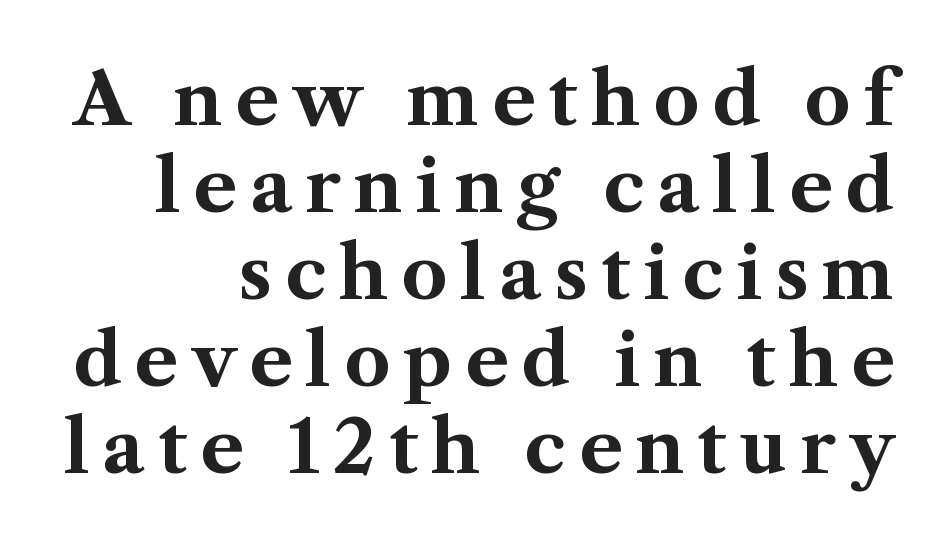
The image shows 72 px bold serif type, upright; set right-aligned, line spacing 1.21x, not underlined; medium stroke contrast and a medium x-height.
